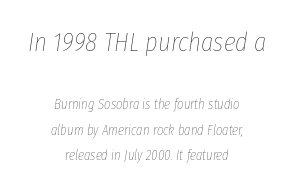
The image shows 27 px text type, italic (leaning right); set centered, line spacing 1.81x, normal letter spacing, not underlined; the first (top) block is 1.93x larger.
